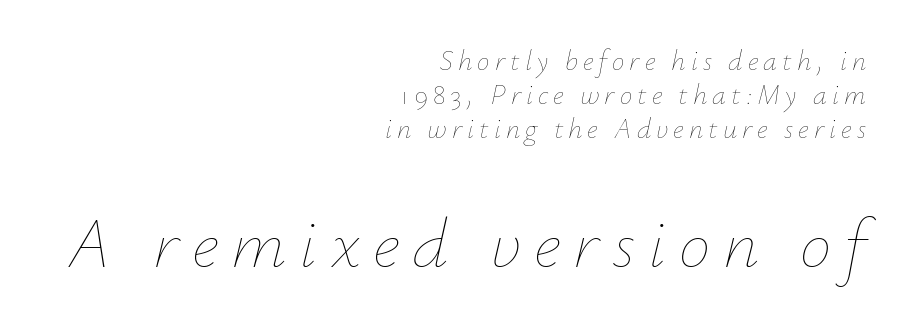
{"italic": "yes", "lean": "right", "slant_degrees": 12, "bold": "no", "weight": "thin", "width": "normal", "stroke_contrast": "low", "x_height": "small", "monospaced": "no", "underline": "no", "align": "right", "line_spacing_ratio": 1.21, "larger_block": "second", "size_ratio": 2.54, "glyph_px": 71}
